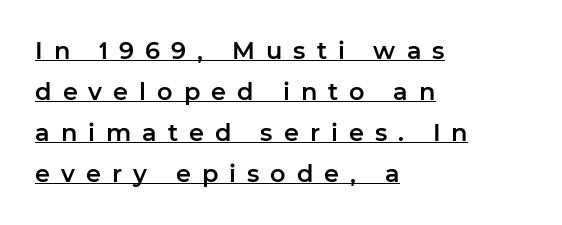
{"italic": "no", "underline": "yes", "align": "left", "line_spacing_ratio": 1.71, "letter_spacing": "wide", "letter_spacing_em": 0.46, "glyph_px": 24}
